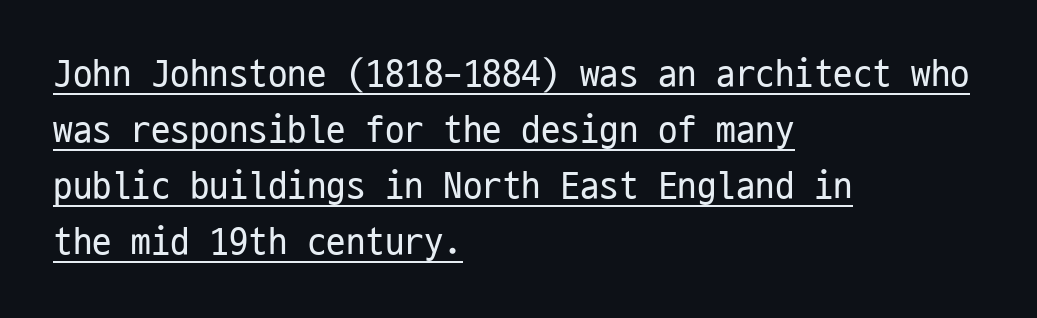
Q: Is the text bold? A: No.
Q: Is the text italic (slanted)? A: No, it is upright.
Q: Is the typeface a serif or a sans-serif typeface? A: Sans-serif.
Q: Is the text underlined? A: Yes.
Q: How is the paragraph aligned? A: Left-aligned.
Q: Is the spacing between letters normal or unusually wide? A: Normal.
Q: Is the spacing between lines tight, normal or loose? A: Normal.
Q: Width (condensed, normal, or wide)? A: Condensed.
Q: Stroke contrast? A: Low.
Q: x-height? A: Medium.
Q: Monospaced? A: Yes.
